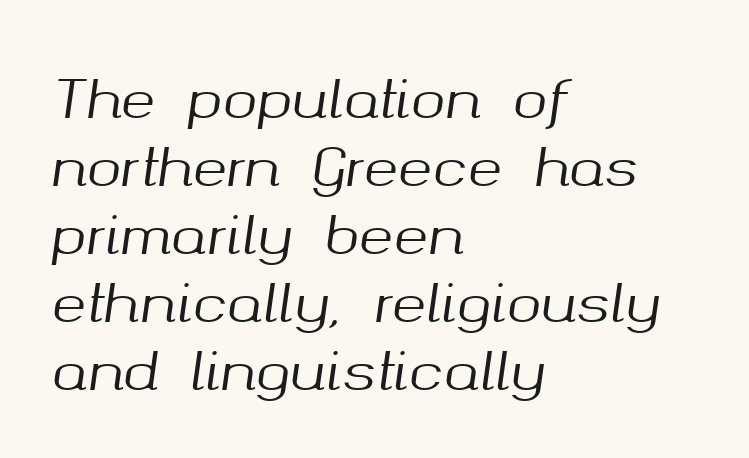
The image shows 52 px text type, italic (leaning right); set left-aligned, normal line spacing (1.31x), normal letter spacing, not underlined; medium stroke contrast and a medium x-height.
